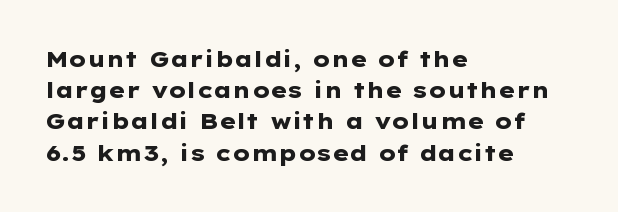
{"italic": "no", "bold": "yes", "underline": "no", "align": "left", "line_spacing": "normal", "line_spacing_ratio": 1.42, "letter_spacing": "normal", "letter_spacing_em": 0.0, "glyph_px": 22}
